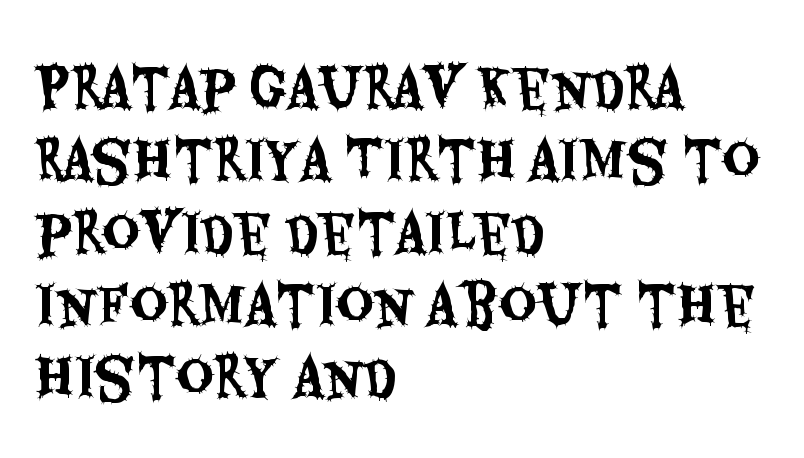
{"serif": "no", "italic": "no", "width": "condensed", "stroke_contrast": "medium", "x_height": "large", "monospaced": "no", "underline": "no", "align": "left", "line_spacing": "normal", "line_spacing_ratio": 1.39, "letter_spacing": "normal", "letter_spacing_em": 0.0, "glyph_px": 52}
